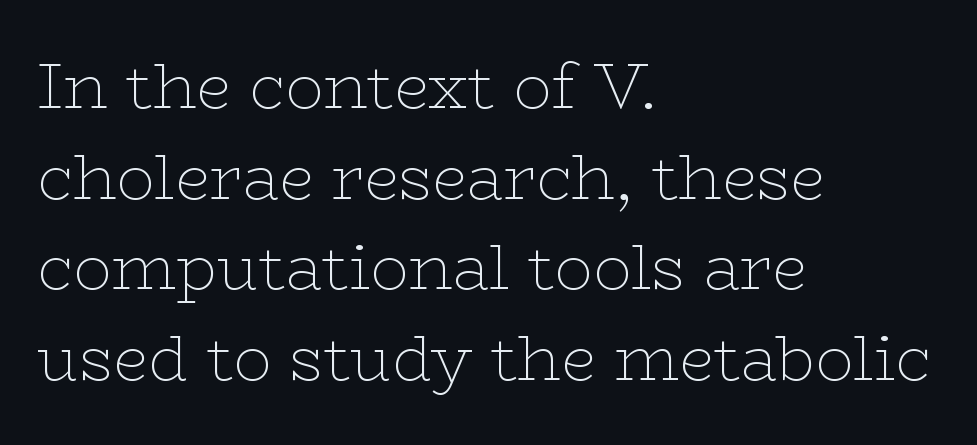
The passage shown is typeset with a serif family. Compared with a typical body face, this is equally light or lighter still. Baseline-to-baseline distance is the conventional proportion of letter height. The type sits square on the baseline with zero lean. These lines are set flush left with a ragged right edge. The gap between lines stays unmarked.
